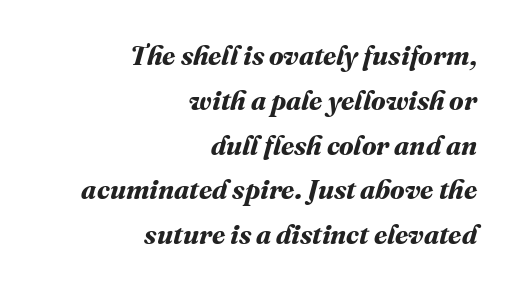
The space between consecutive lines is moderate. Short note: letters normally spaced. These lines are set flush right with a ragged left edge. The strip under each line holds only bare page.
